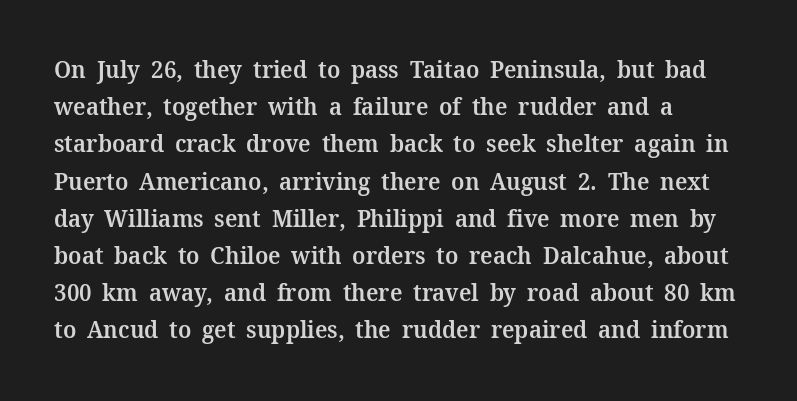
If you measured baseline to baseline, you'd find a middling distance. Summary of weight: moderately heavy, a semibold. Horizontal alignment here is leftward, the default for most running prose. Beneath every word, the page is bare.
